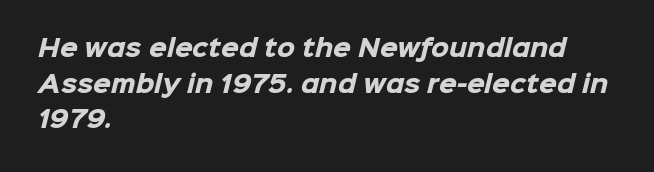
The lines are quadded left. How would I describe the line gaps? Plain and ordinary. The passage shown has conventional tracking throughout. Heft: maximum for text — a bold. The gap between lines stays unmarked.
